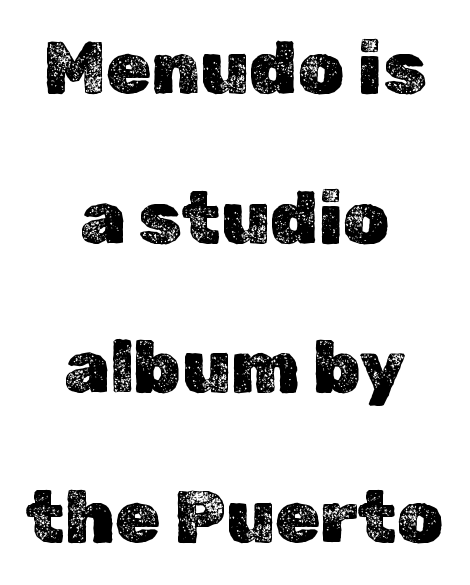
Q: Is the text italic (slanted)? A: No, it is upright.
Q: Is the text underlined? A: No.
Q: How is the paragraph aligned? A: Centered.
Q: Is the spacing between letters normal or unusually wide? A: Normal.
Q: Is the spacing between lines tight, normal or loose? A: Loose.
Q: Width (condensed, normal, or wide)? A: Normal.
Q: x-height? A: Medium.
Q: Monospaced? A: No.
